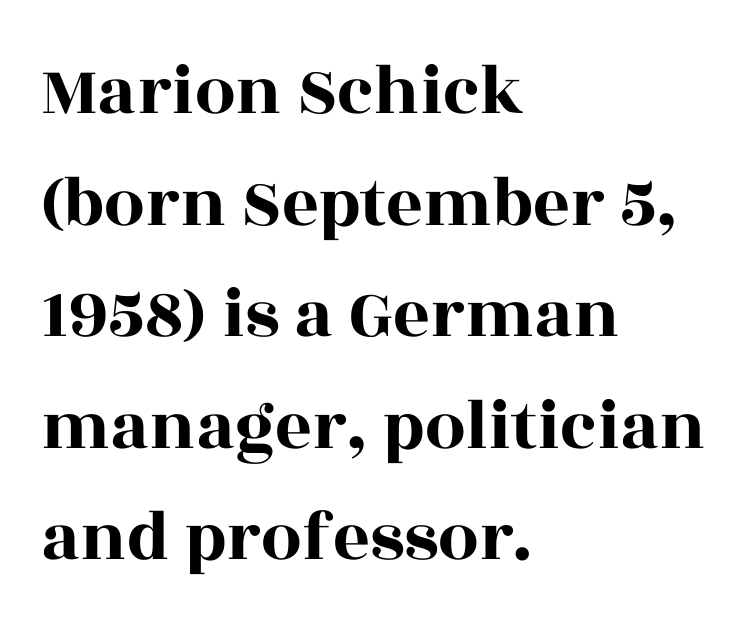
Q: Is the text italic (slanted)? A: No, it is upright.
Q: Is the typeface a serif or a sans-serif typeface? A: Serif.
Q: Is the text underlined? A: No.
Q: How is the paragraph aligned? A: Left-aligned.
Q: Is the spacing between letters normal or unusually wide? A: Normal.
Q: Is the spacing between lines tight, normal or loose? A: Normal.
Q: Width (condensed, normal, or wide)? A: Wide.
Q: x-height? A: Large.
Q: Monospaced? A: No.
